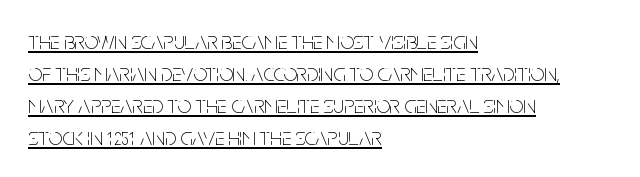
{"italic": "no", "bold": "no", "underline": "yes", "align": "left", "line_spacing": "normal", "line_spacing_ratio": 1.33, "letter_spacing": "normal", "letter_spacing_em": 0.0, "glyph_px": 24}
